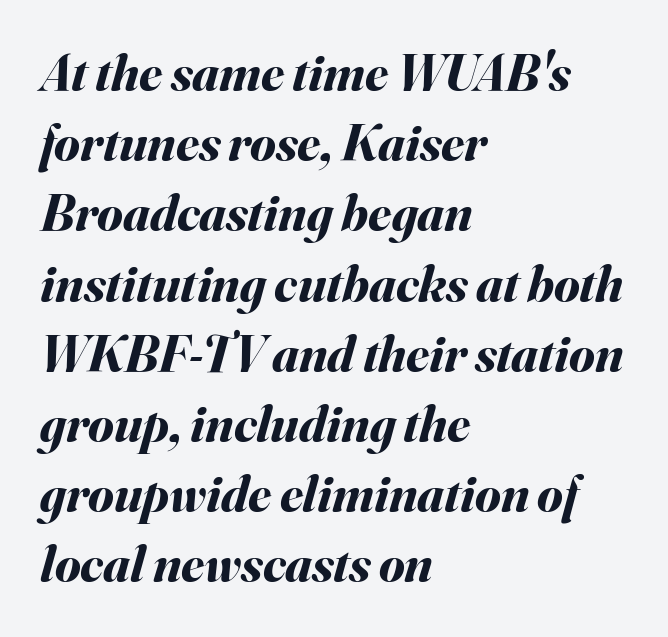
The rendering applies a slant to the glyphs. In terms of letterspacing, this is plain default setting. Interline gaps are of average width in this sample. The font is running at its bold setting. Honestly, there is no underline to notice here at all.
